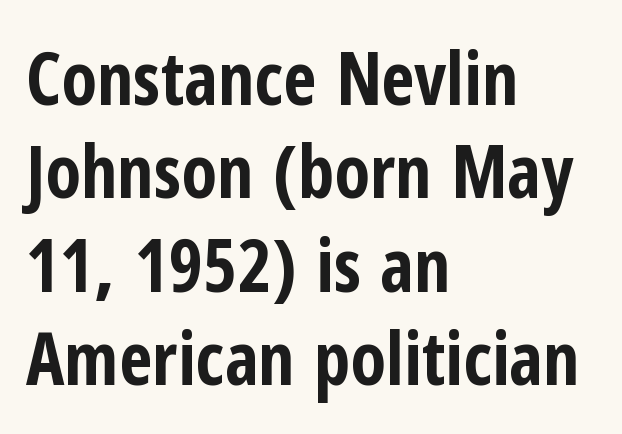
{"serif": "no", "italic": "no", "bold": "yes", "weight": "bold", "width": "condensed", "stroke_contrast": "low", "x_height": "medium", "monospaced": "no", "underline": "no", "align": "left", "line_spacing": "normal", "line_spacing_ratio": 1.28, "letter_spacing": "normal", "letter_spacing_em": 0.0, "glyph_px": 73}
